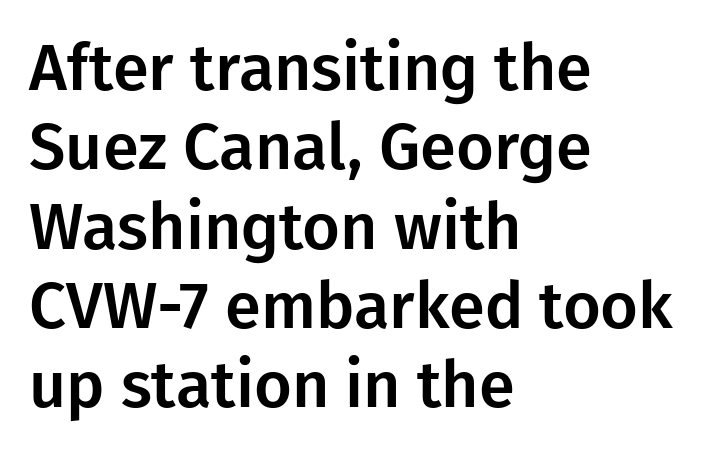
Characters follow at the spacing the type designer built in. A bare baseline throughout the passage. These lines are rendered in a variable-pitch font. In terms of letterform style, serifs are entirely absent.
